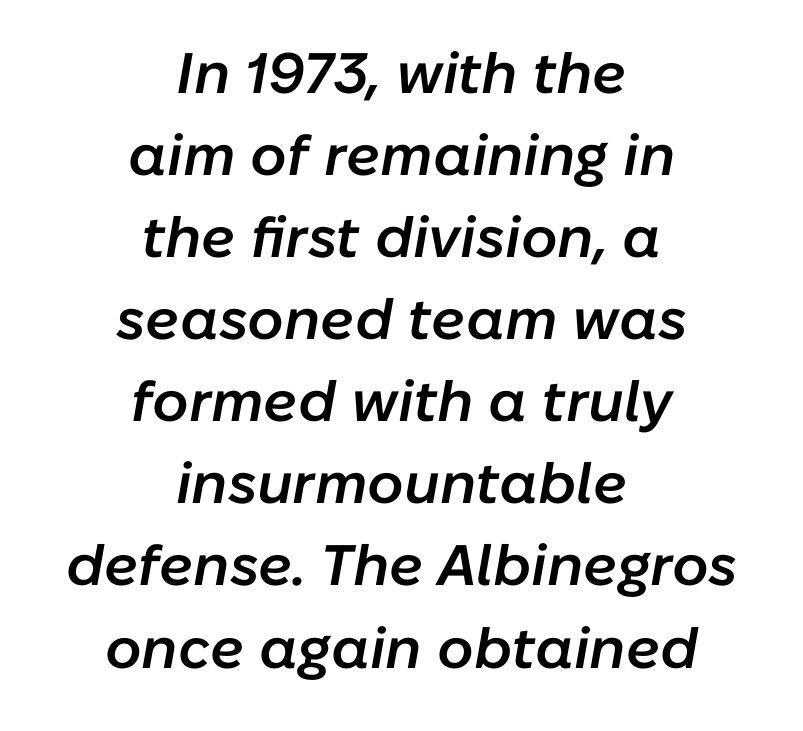
Q: Is the text bold? A: Semi-bold.
Q: Is the text italic (slanted)? A: Yes, it leans right by about 10 degrees.
Q: Is the text underlined? A: No.
Q: How is the paragraph aligned? A: Centered.
Q: Is the spacing between letters normal or unusually wide? A: Normal.
Q: Is the spacing between lines tight, normal or loose? A: Normal.
Q: Width (condensed, normal, or wide)? A: Normal.
Q: Stroke contrast? A: Low.
Q: x-height? A: Medium.
Q: Monospaced? A: No.
